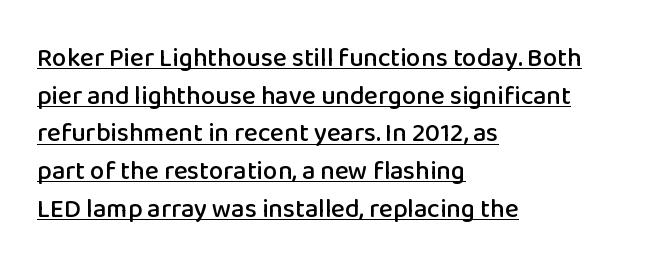
The image shows 26 px text type, upright; set left-aligned, normal line spacing (1.45x), normal letter spacing, underlined.
